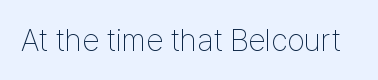
The image shows 31 px thin, condensed sans-serif type, upright; set normal letter spacing, not underlined; low stroke contrast and a medium x-height.
